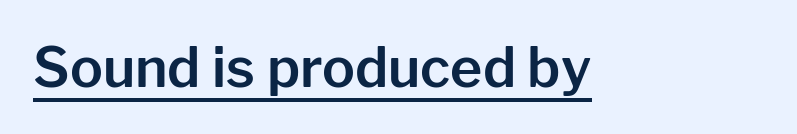
Students, observe the line beneath the letters — that is underlining. You can tell from the bare stems that sans-serif type was used. The rendering keeps characters at their native spacing. A typesetter would call this proportional, since set widths differ per character. Style check: upright.
